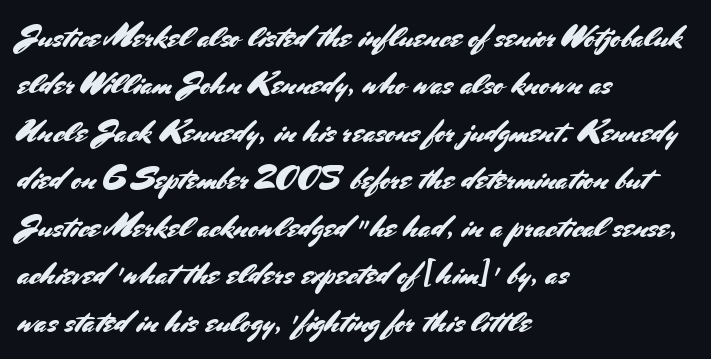
Examine the stroke ends and you'll find no serifs. The letters advance in unequal steps, a hallmark of proportional type. Underlining? Definitely not there.
